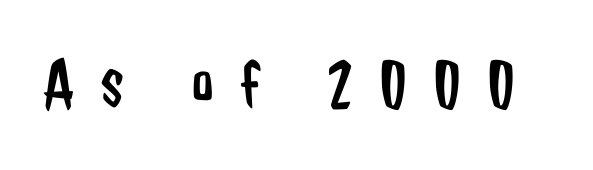
{"serif": "no", "italic": "no", "bold": "no", "weight": "regular", "width": "condensed", "stroke_contrast": "low", "x_height": "medium", "monospaced": "no", "underline": "no", "letter_spacing": "wide", "letter_spacing_em": 0.41, "glyph_px": 68}
